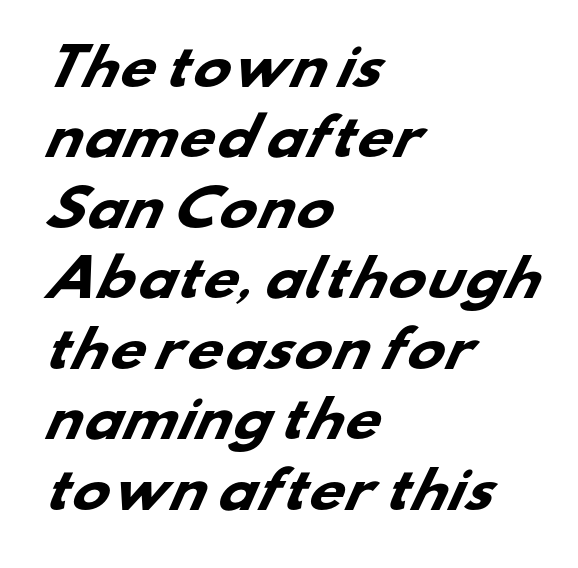
{"serif": "no", "bold": "yes", "weight": "heavy", "width": "wide", "stroke_contrast": "low", "x_height": "small", "monospaced": "no", "underline": "no", "align": "left", "line_spacing": "normal", "line_spacing_ratio": 1.41, "letter_spacing": "normal", "letter_spacing_em": 0.0, "glyph_px": 50}
